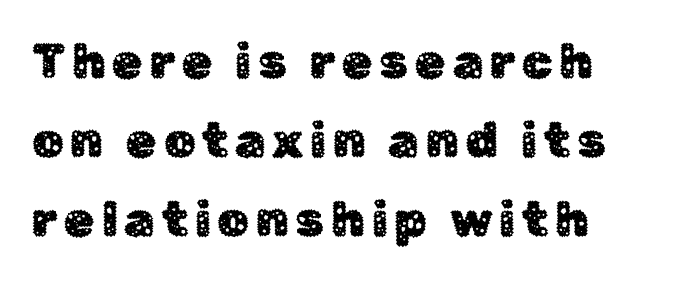
{"serif": "no", "italic": "no", "width": "normal", "stroke_contrast": "low", "x_height": "medium", "monospaced": "no", "underline": "no", "align": "left", "line_spacing": "normal", "line_spacing_ratio": 1.61, "glyph_px": 49}
